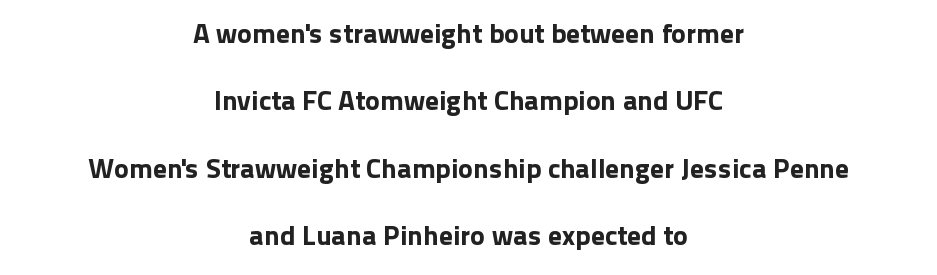
{"serif": "no", "italic": "no", "width": "normal", "stroke_contrast": "low", "x_height": "medium", "monospaced": "no", "underline": "no", "align": "center", "line_spacing": "loose", "line_spacing_ratio": 2.41, "letter_spacing": "normal", "letter_spacing_em": 0.0, "glyph_px": 28}
